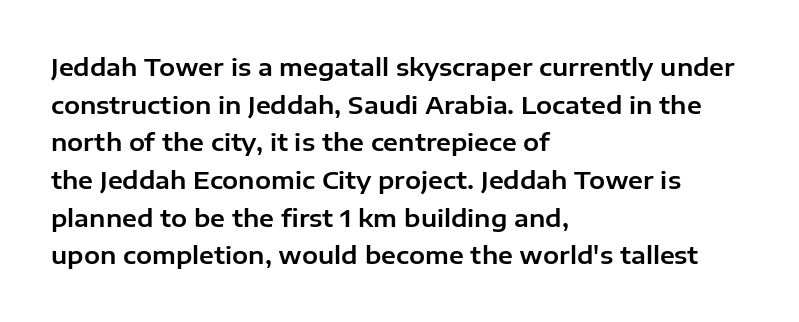
Students, observe: this is what conventionally led text looks like. When letters stand straight like this, we call the style roman or upright. Horizontally, the lines are justified to the leading edge only. The type is set solid horizontally, with unmodified tracking. The baseline area is clear.
